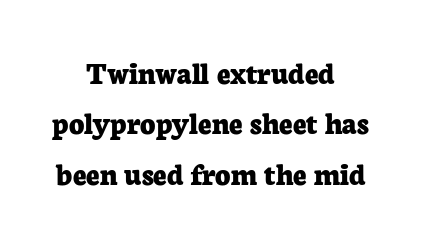
Q: Is the text bold? A: Yes.
Q: Is the text italic (slanted)? A: No, it is upright.
Q: Is the typeface a serif or a sans-serif typeface? A: Serif.
Q: Is the text underlined? A: No.
Q: How is the paragraph aligned? A: Centered.
Q: Is the spacing between letters normal or unusually wide? A: Normal.
Q: Is the spacing between lines tight, normal or loose? A: Normal.
Q: Width (condensed, normal, or wide)? A: Normal.
Q: Stroke contrast? A: Low.
Q: x-height? A: Medium.
Q: Monospaced? A: No.
